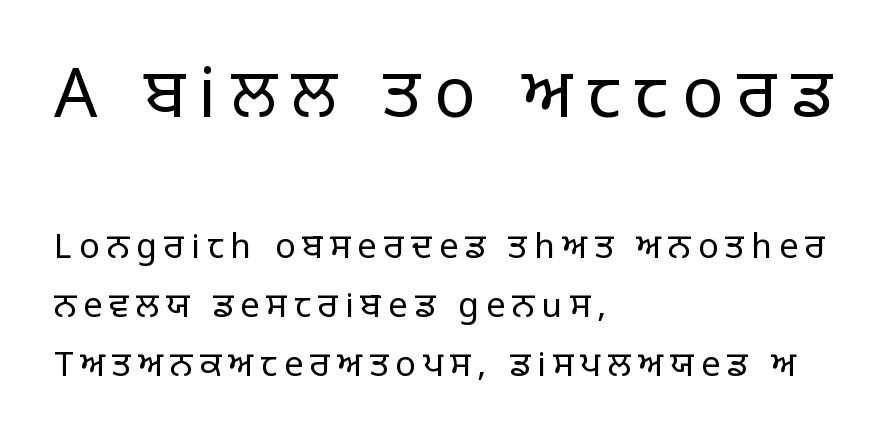
{"serif": "no", "italic": "no", "bold": "no", "weight": "regular", "width": "normal", "stroke_contrast": "low", "x_height": "large", "monospaced": "no", "underline": "no", "align": "left", "line_spacing_ratio": 1.73, "letter_spacing": "wide", "letter_spacing_em": 0.21, "larger_block": "first", "size_ratio": 2.0, "glyph_px": 68}
